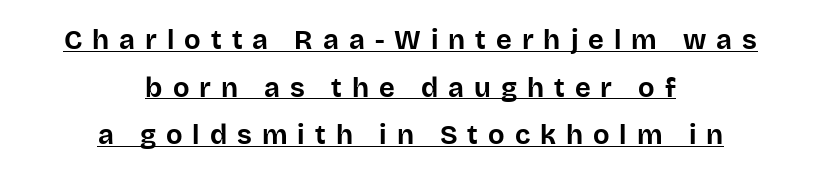
A continuous stroke trails under the words, as in a hyperlink. The rendering uses a bold face; every stroke is thick and dark. The horizontal fit of the characters is loose and conspicuously gappy. The lettering stays uniformly vertical, giving the passage a roman look.
